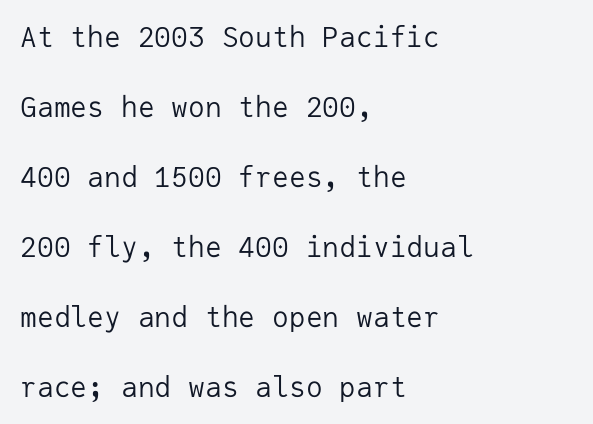
This rendering leaves character spacing at its baseline value. This sample has the even, mechanical cadence of fixed-width lettering. You can tell from the bare stems that sans-serif type was used. Each new line begins a long way beneath the previous one. These lines were composed using upright roman letters. Plain, unruled lines of type.
